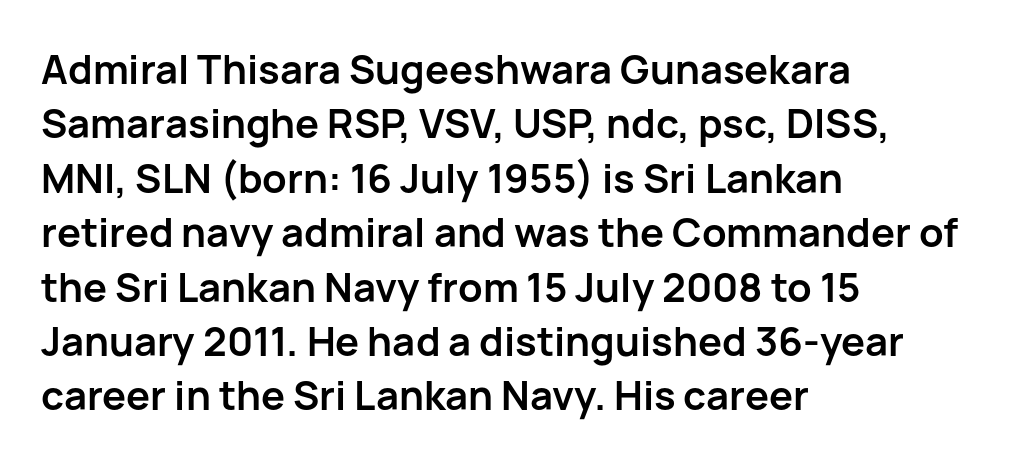
Q: Is the text bold? A: Yes.
Q: Is the text italic (slanted)? A: No, it is upright.
Q: Is the typeface a serif or a sans-serif typeface? A: Sans-serif.
Q: Is the text underlined? A: No.
Q: How is the paragraph aligned? A: Left-aligned.
Q: Is the spacing between letters normal or unusually wide? A: Normal.
Q: Is the spacing between lines tight, normal or loose? A: Normal.
Q: Width (condensed, normal, or wide)? A: Normal.
Q: Stroke contrast? A: Low.
Q: x-height? A: Medium.
Q: Monospaced? A: No.
